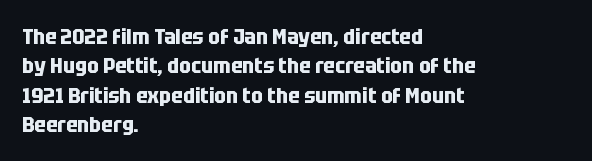
The image shows 22 px bold type, upright; set left-aligned, normal line spacing (1.33x), normal letter spacing, not underlined.
